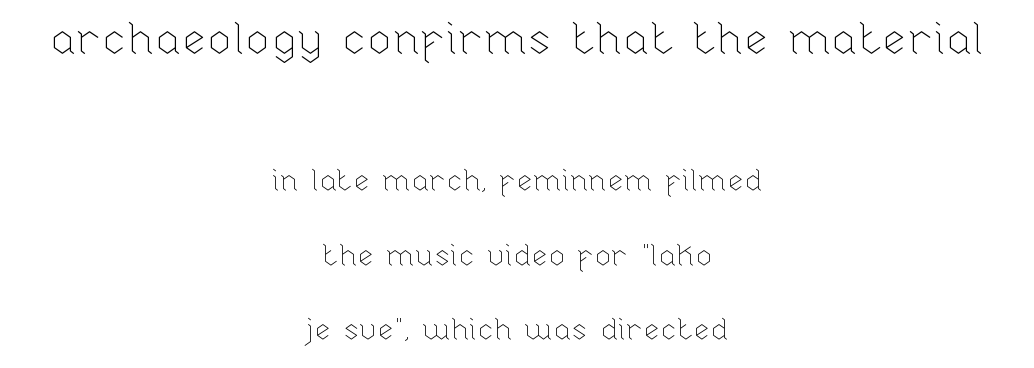
You could not count columns in this text — the font is proportionally spaced. Both edges are ragged and mirror each other, which tells us the setting is centered. This is not heavy type; no bold has been used. The line-height multiplier appears high, well above default.
